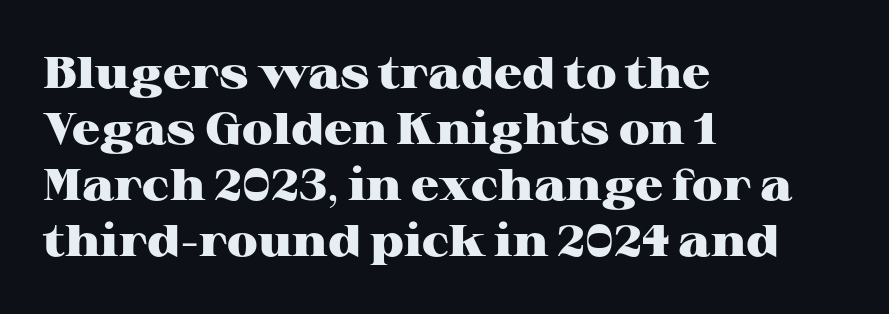
{"serif": "yes", "italic": "no", "bold": "yes", "weight": "heavy", "width": "wide", "stroke_contrast": "high", "x_height": "medium", "monospaced": "no", "underline": "no", "align": "left", "line_spacing": "normal", "line_spacing_ratio": 1.27, "letter_spacing": "normal", "letter_spacing_em": 0.0, "glyph_px": 44}
